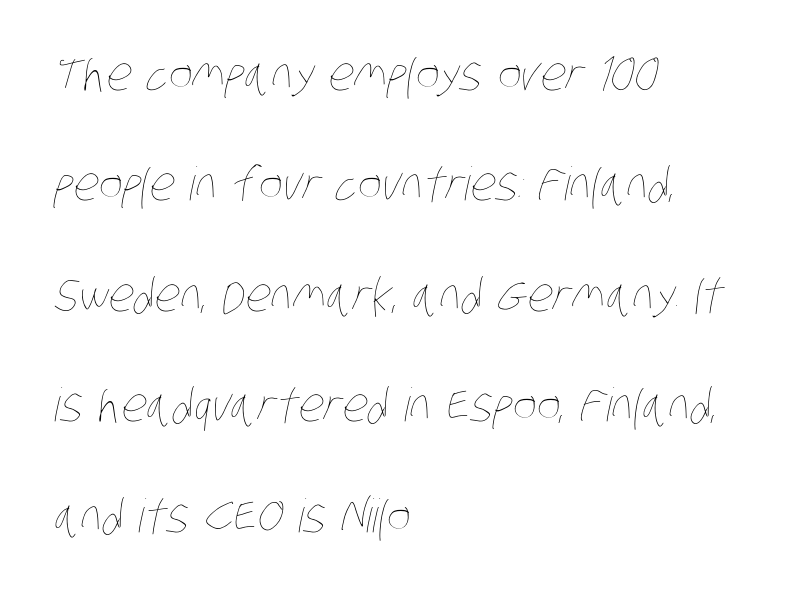
{"bold": "no", "weight": "thin", "width": "condensed", "stroke_contrast": "low", "x_height": "large", "monospaced": "no", "underline": "no", "align": "left", "line_spacing": "loose", "line_spacing_ratio": 2.4, "letter_spacing": "normal", "letter_spacing_em": 0.0, "glyph_px": 46}
